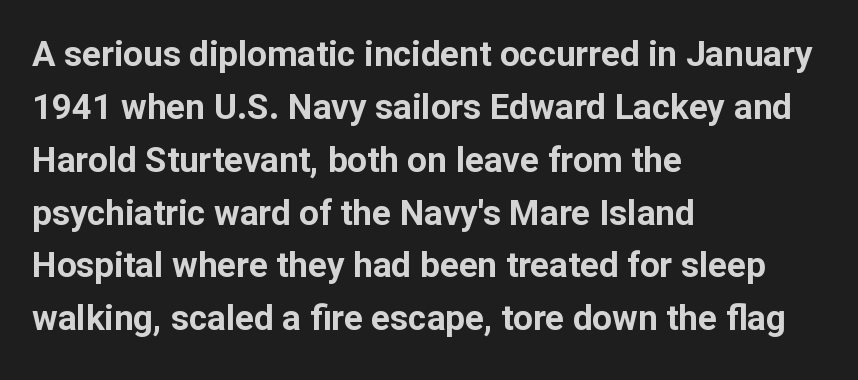
The image shows 35 px bold sans-serif type, upright; set left-aligned, normal line spacing (1.51x), normal letter spacing, not underlined; low stroke contrast and a medium x-height.
